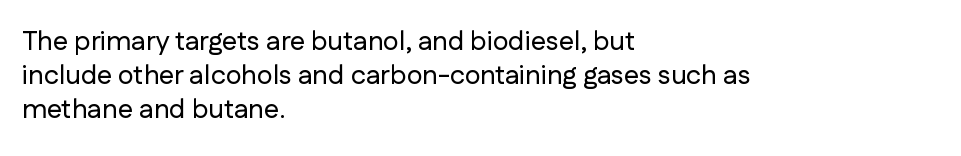
Q: Is the text italic (slanted)? A: No, it is upright.
Q: Is the text underlined? A: No.
Q: How is the paragraph aligned? A: Left-aligned.
Q: Is the spacing between letters normal or unusually wide? A: Normal.
Q: Is the spacing between lines tight, normal or loose? A: Normal.
